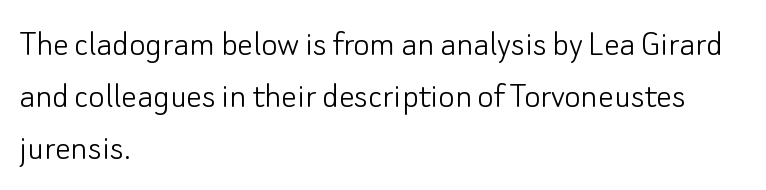
The image shows 39 px light sans-serif type, upright; set left-aligned, normal line spacing (1.33x), normal letter spacing, not underlined; low stroke contrast and a small x-height.
